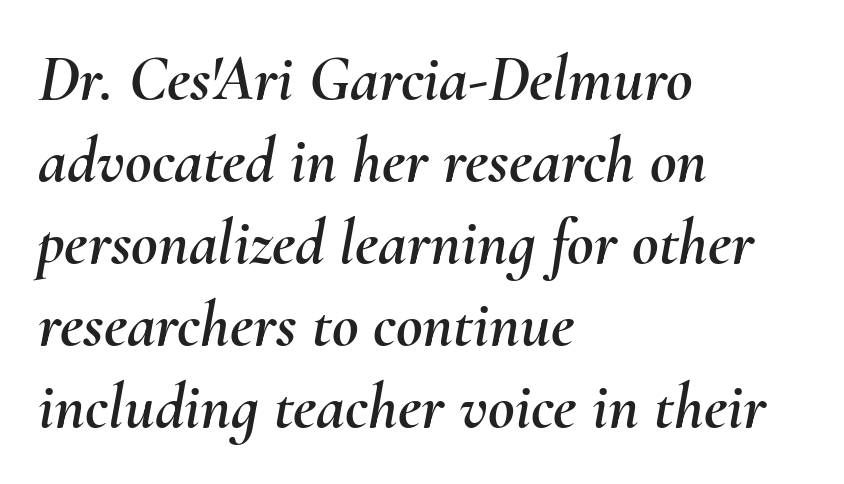
{"italic": "yes", "lean": "right", "slant_degrees": 10, "width": "normal", "stroke_contrast": "medium", "x_height": "small", "monospaced": "no", "underline": "no", "align": "left", "line_spacing": "normal", "line_spacing_ratio": 1.26, "letter_spacing": "normal", "letter_spacing_em": 0.0, "glyph_px": 65}
